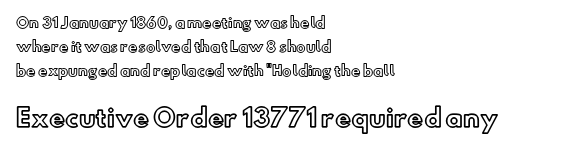
In terms of posture, this sample is upright. All the whitespace from short lines collects on the right. Bigger letters appear in the bottom chunk; the top chunk is reduced. Lines of text with bare space underneath. Observe the ordinary spacing: letters are neighbours, not strangers. Students, observe: this is what conventionally led text looks like.
